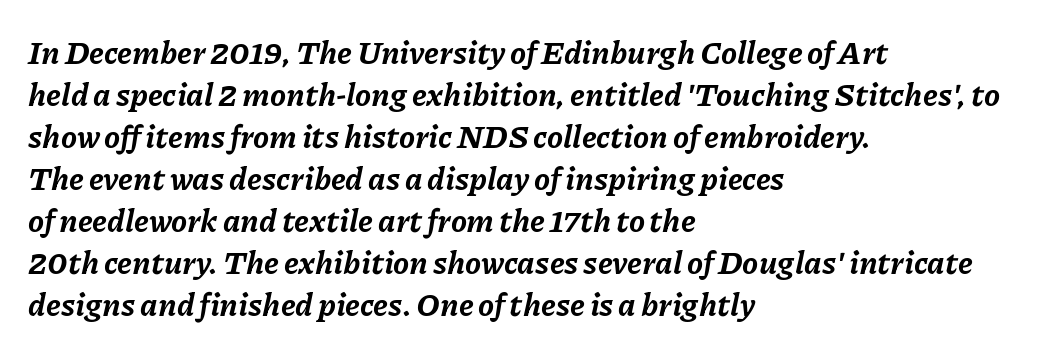
{"italic": "yes", "lean": "right", "slant_degrees": 11, "bold": "yes", "weight": "bold", "width": "normal", "stroke_contrast": "low", "x_height": "medium", "monospaced": "no", "underline": "no", "align": "left", "line_spacing": "normal", "line_spacing_ratio": 1.31, "letter_spacing": "normal", "letter_spacing_em": 0.0, "glyph_px": 32}
